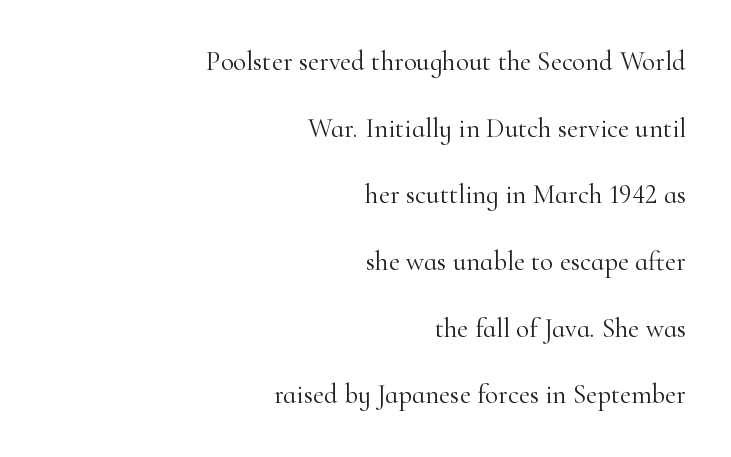
Q: Is the text bold? A: No.
Q: Is the text italic (slanted)? A: No, it is upright.
Q: Is the text underlined? A: No.
Q: How is the paragraph aligned? A: Right-aligned.
Q: Is the spacing between letters normal or unusually wide? A: Normal.
Q: Is the spacing between lines tight, normal or loose? A: Loose.
